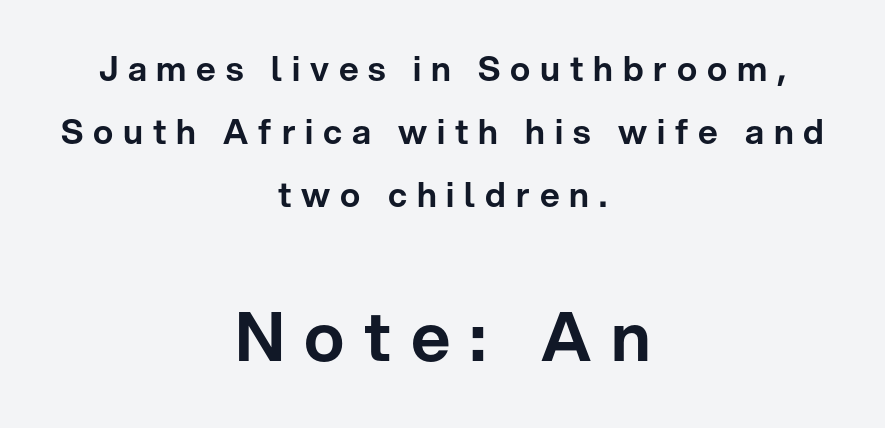
The image shows 68 px sans-serif type, upright; set centered, line spacing 1.85x, unusually wide letter spacing (+0.29 em), not underlined; the second (bottom) block is 2.0x larger; low stroke contrast and a medium x-height.
